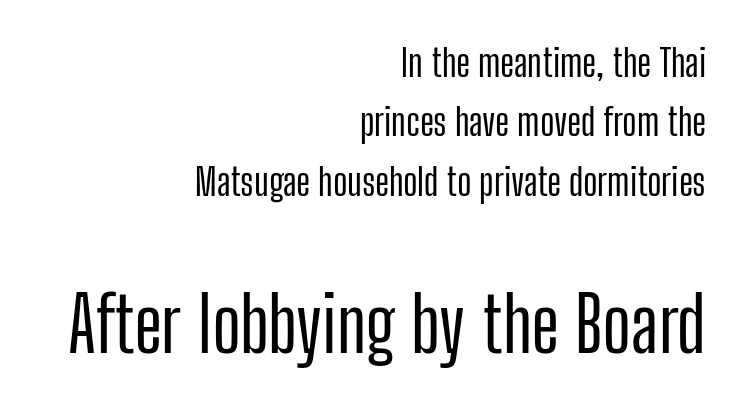
The image shows 76 px condensed sans-serif type, upright; set right-aligned, normal line spacing (1.56x), normal letter spacing, not underlined; the second (bottom) block is 2.0x larger; low stroke contrast and a medium x-height.
